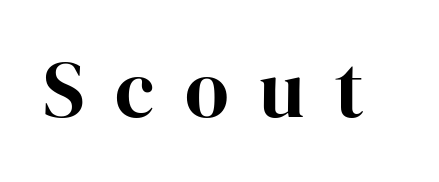
{"serif": "yes", "italic": "no", "width": "normal", "stroke_contrast": "high", "x_height": "medium", "monospaced": "no", "underline": "no", "letter_spacing": "wide", "letter_spacing_em": 0.38, "glyph_px": 80}
